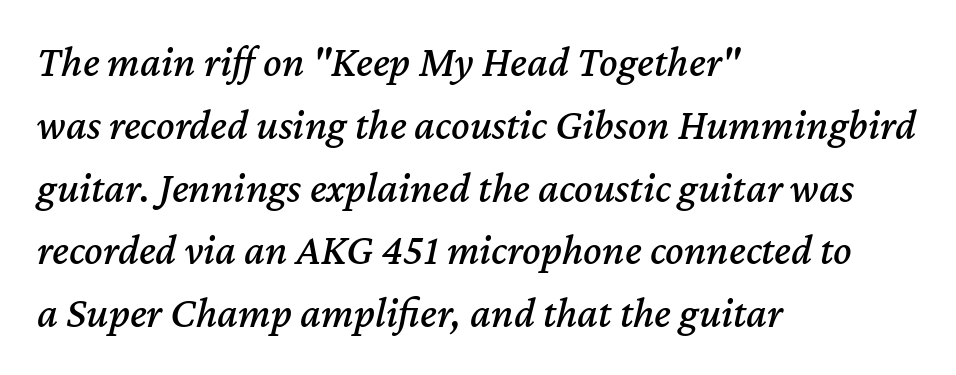
{"italic": "yes", "lean": "right", "slant_degrees": 12, "width": "normal", "stroke_contrast": "medium", "x_height": "medium", "monospaced": "no", "underline": "no", "align": "left", "line_spacing": "normal", "line_spacing_ratio": 1.46, "letter_spacing": "normal", "letter_spacing_em": 0.0, "glyph_px": 43}
